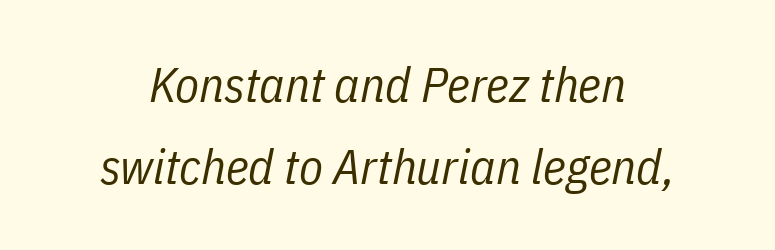
Style check: oblique. A typesetter would call this proportional, since set widths differ per character. Stem width sits at or under what a default text font uses. The gap between lines stays unmarked. Caption: standard tracking, unaltered.
